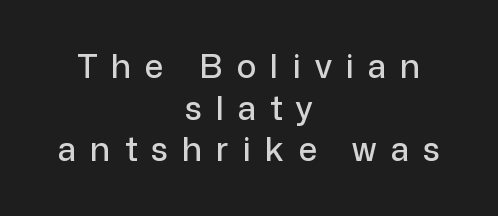
Q: Is the text italic (slanted)? A: No, it is upright.
Q: Is the typeface a serif or a sans-serif typeface? A: Sans-serif.
Q: Is the text underlined? A: No.
Q: How is the paragraph aligned? A: Centered.
Q: Is the spacing between letters normal or unusually wide? A: Unusually wide.
Q: Is the spacing between lines tight, normal or loose? A: Normal.
Q: Width (condensed, normal, or wide)? A: Normal.
Q: Stroke contrast? A: Low.
Q: x-height? A: Medium.
Q: Monospaced? A: No.
